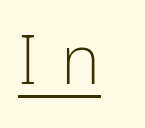
The image shows 67 px light, condensed sans-serif type, upright; set unusually wide letter spacing (+0.35 em), underlined; low stroke contrast and a medium x-height.
